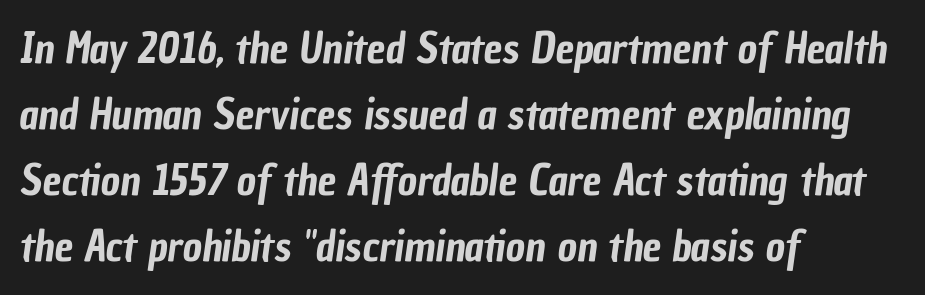
{"serif": "no", "width": "condensed", "stroke_contrast": "low", "x_height": "medium", "monospaced": "no", "underline": "no", "align": "left", "line_spacing": "normal", "line_spacing_ratio": 1.57, "letter_spacing": "normal", "letter_spacing_em": 0.0, "glyph_px": 42}
